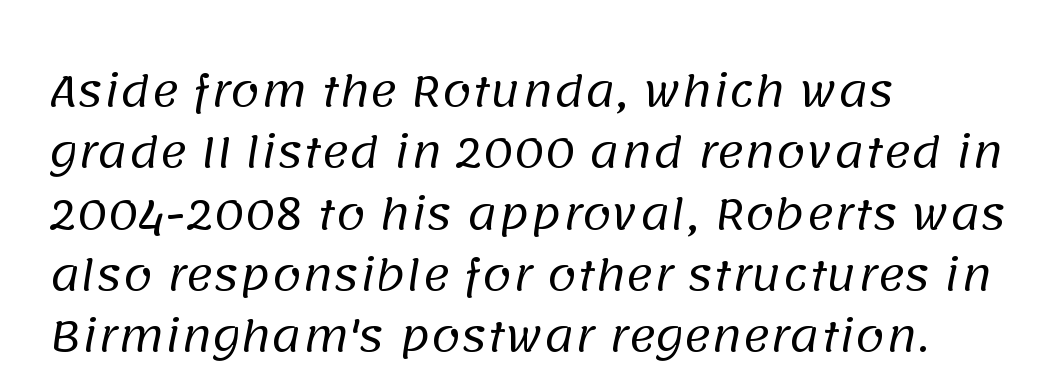
The horizontal fit of the characters is conventional and even. Nope, no serifs anywhere on these letters. Whoever set this chose a conventional vertical rhythm. The baseline area is clear.
